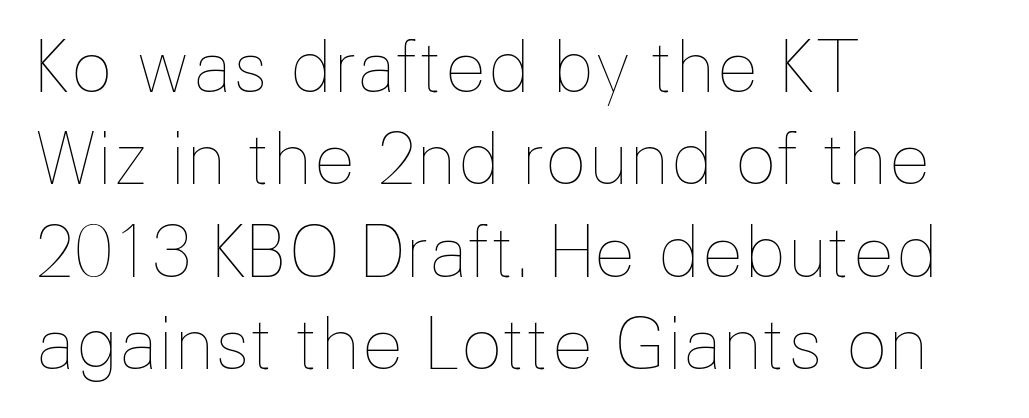
Q: Is the text bold? A: No.
Q: Is the text italic (slanted)? A: No, it is upright.
Q: Is the text underlined? A: No.
Q: How is the paragraph aligned? A: Left-aligned.
Q: Is the spacing between letters normal or unusually wide? A: Normal.
Q: Is the spacing between lines tight, normal or loose? A: Normal.
Q: Width (condensed, normal, or wide)? A: Normal.
Q: Stroke contrast? A: Low.
Q: x-height? A: Medium.
Q: Monospaced? A: No.
